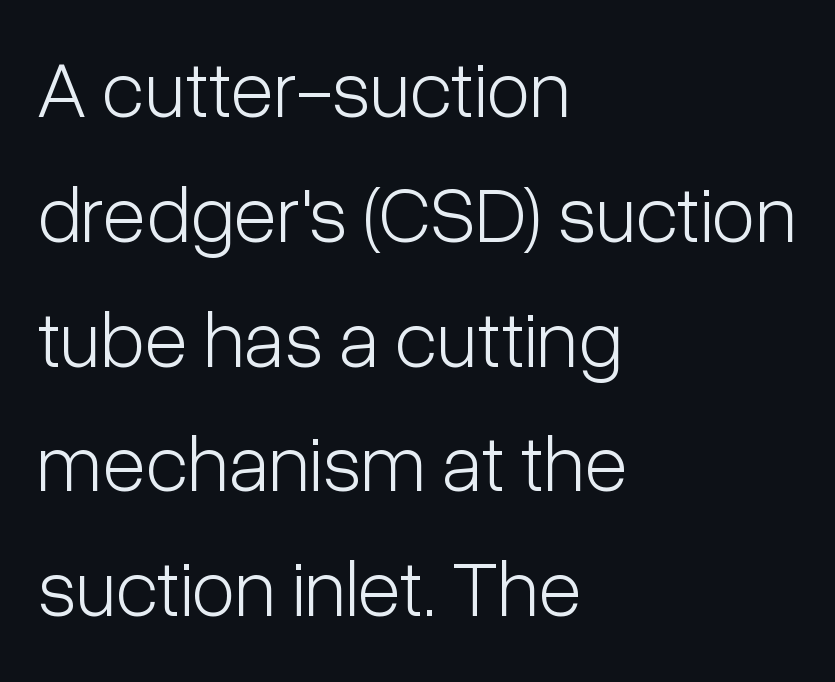
Q: Is the text bold? A: No.
Q: Is the text italic (slanted)? A: No, it is upright.
Q: Is the typeface a serif or a sans-serif typeface? A: Sans-serif.
Q: Is the text underlined? A: No.
Q: How is the paragraph aligned? A: Left-aligned.
Q: Is the spacing between letters normal or unusually wide? A: Normal.
Q: Is the spacing between lines tight, normal or loose? A: Normal.
Q: Width (condensed, normal, or wide)? A: Condensed.
Q: Stroke contrast? A: Low.
Q: x-height? A: Medium.
Q: Monospaced? A: No.
